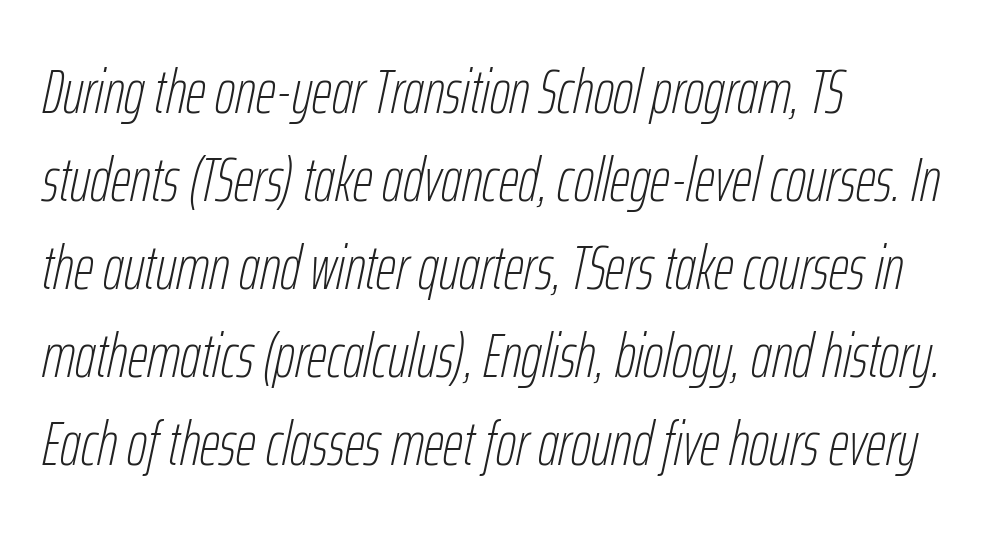
Style check: oblique. These lines are set flush left with a ragged right edge. These lines are rendered in a variable-pitch font. This reads as an unemphasized weight, regular at the heaviest. Baseline-to-baseline distance is the conventional proportion of letter height.
